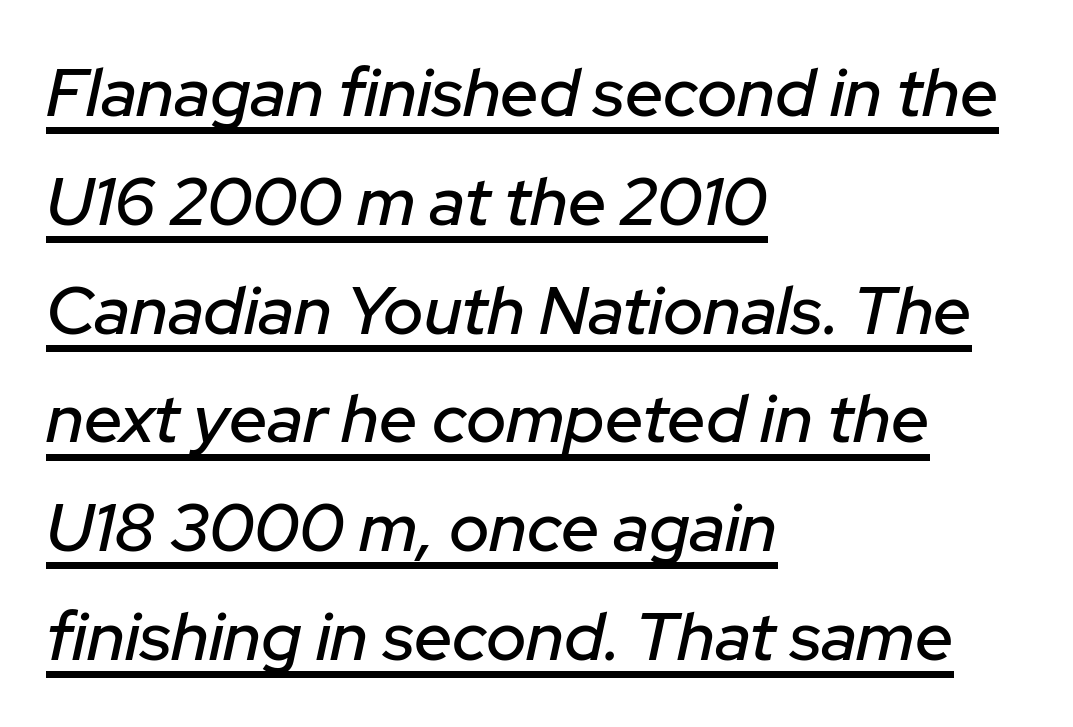
{"italic": "yes", "lean": "right", "slant_degrees": 12, "width": "normal", "stroke_contrast": "low", "x_height": "medium", "monospaced": "no", "underline": "yes", "align": "left", "line_spacing": "normal", "line_spacing_ratio": 1.6, "letter_spacing": "normal", "letter_spacing_em": 0.0, "glyph_px": 68}
